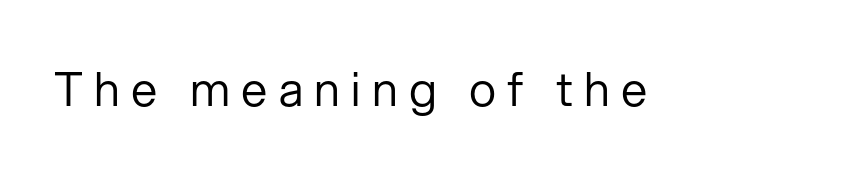
Each letter keeps its own natural width here, so spacing adapts to shape. Look at the bottom of the vertical strokes: they stop flat, with no serifs. Vertical strokes here are truly vertical. Bare-footed words on every line.
